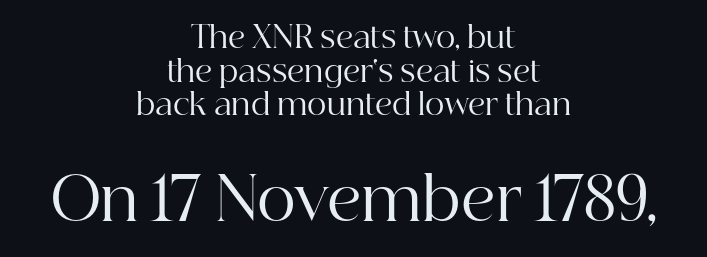
Q: Is the text bold? A: No.
Q: Is the text italic (slanted)? A: No, it is upright.
Q: Is the typeface a serif or a sans-serif typeface? A: Serif.
Q: Is the text underlined? A: No.
Q: How is the paragraph aligned? A: Centered.
Q: Is the spacing between letters normal or unusually wide? A: Normal.
Q: Is the spacing between lines tight, normal or loose? A: Tight.
Q: Which block of text is set in a larger size, the first (top) or the second (bottom)? A: The second (bottom) one.
Q: Width (condensed, normal, or wide)? A: Normal.
Q: Stroke contrast? A: High.
Q: x-height? A: Medium.
Q: Monospaced? A: No.
